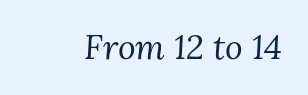
This is serif lettering, the kind often seen in printed books. Heaviness? Minimal to ordinary, like unemphasized prose. You could not count columns in this text — the font is proportionally spaced. Compared with ordinary roman type, these characters are visibly tilted. A bare baseline throughout the passage. In terms of letterspacing, this is plain default setting.
